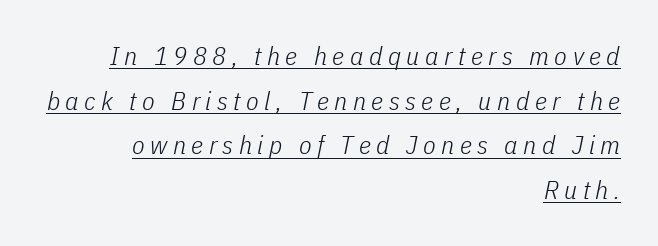
The image shows 26 px text type, italic (leaning right); set right-aligned, line spacing 1.72x, unusually wide letter spacing (+0.21 em), underlined.
